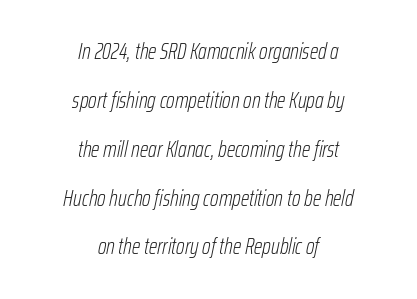
The image shows 22 px text type, italic (leaning right); set centered, loose line spacing (2.22x), normal letter spacing, not underlined.
